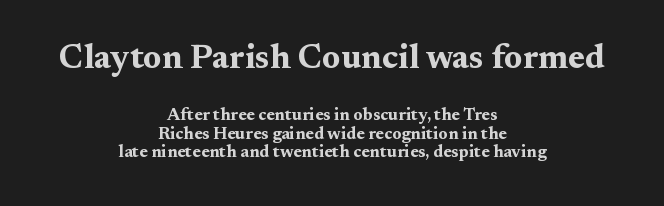
The image shows 34 px bold, wide serif type, upright; set centered, tight line spacing (1.09x), normal letter spacing, not underlined; the first (top) block is 2.0x larger; medium stroke contrast and a medium x-height.
